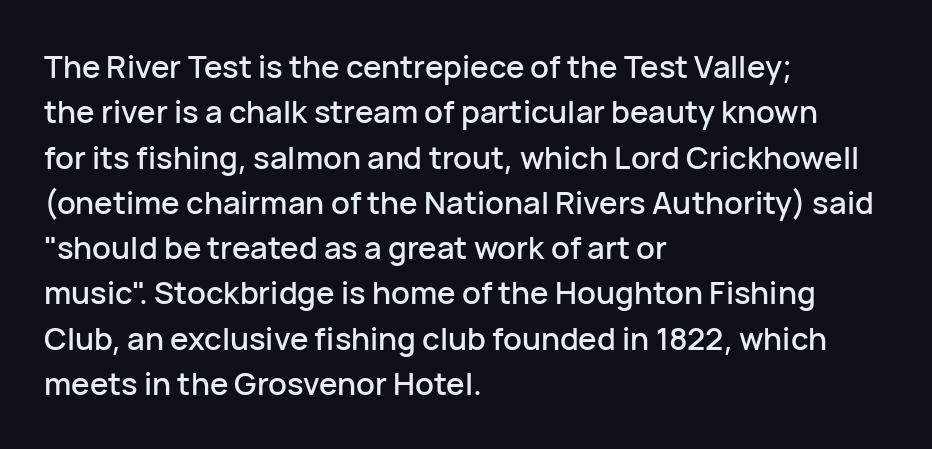
Q: Is the text italic (slanted)? A: No, it is upright.
Q: Is the typeface a serif or a sans-serif typeface? A: Sans-serif.
Q: Is the text underlined? A: No.
Q: How is the paragraph aligned? A: Left-aligned.
Q: Is the spacing between letters normal or unusually wide? A: Normal.
Q: Is the spacing between lines tight, normal or loose? A: Normal.
Q: Width (condensed, normal, or wide)? A: Normal.
Q: Stroke contrast? A: Low.
Q: x-height? A: Medium.
Q: Monospaced? A: No.
